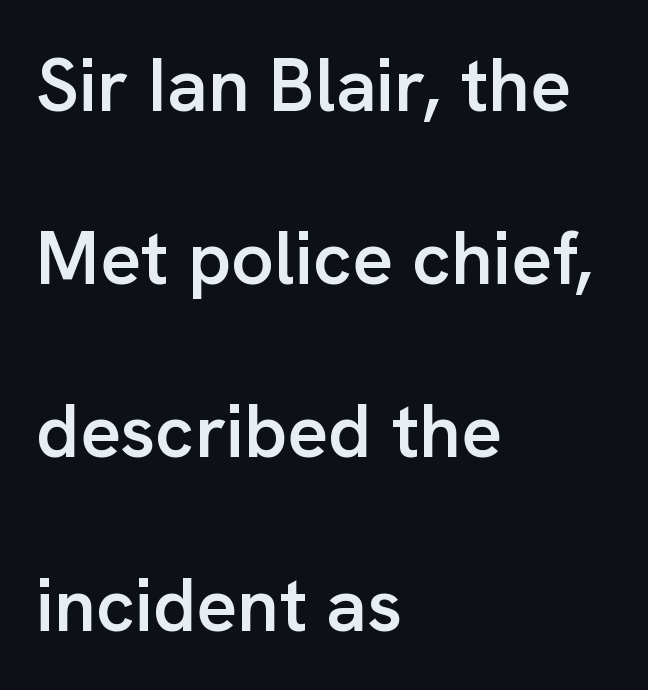
The image shows 75 px semibold sans-serif type, upright; set left-aligned, loose line spacing (2.31x), normal letter spacing, not underlined; low stroke contrast and a medium x-height.
